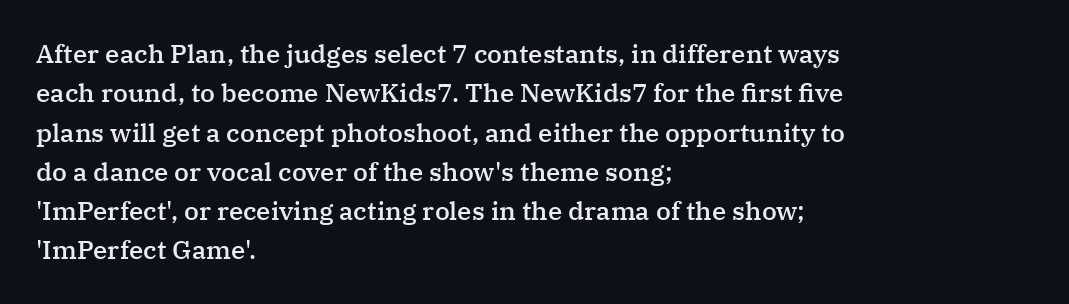
{"italic": "no", "bold": "semi", "underline": "no", "align": "left", "line_spacing": "normal", "line_spacing_ratio": 1.51, "letter_spacing": "normal", "letter_spacing_em": 0.0, "glyph_px": 26}
